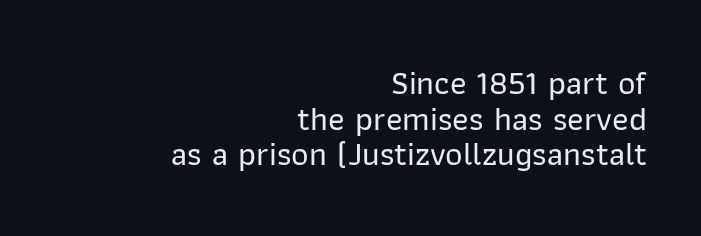
{"serif": "no", "italic": "no", "width": "normal", "stroke_contrast": "low", "x_height": "medium", "monospaced": "no", "underline": "no", "align": "right", "line_spacing": "tight", "line_spacing_ratio": 1.05, "letter_spacing": "normal", "letter_spacing_em": 0.0, "glyph_px": 34}
